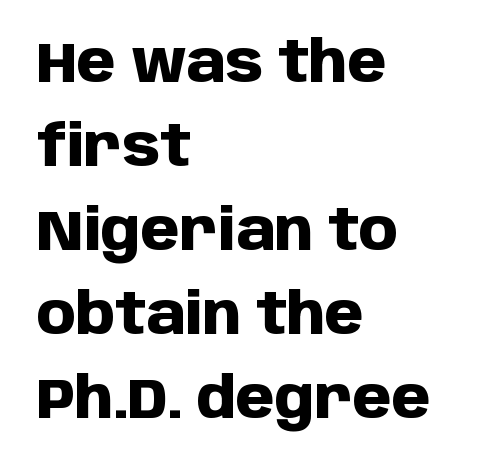
The baseline area is clear. Here the designer chose a conventional face with non-uniform glyph widths. Letter spacing: default. Caption: multi-line text, flush left, ragged right.
